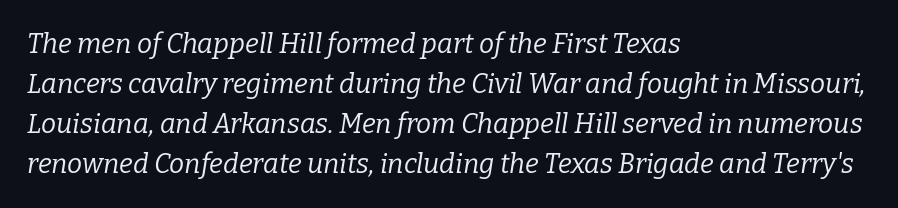
The passage shown has conventional tracking throughout. The ragged edge is on the right, which tells us the setting is flush left. A typesetter would mark this as italic. The lines sit at an ordinary, default distance from one another.
